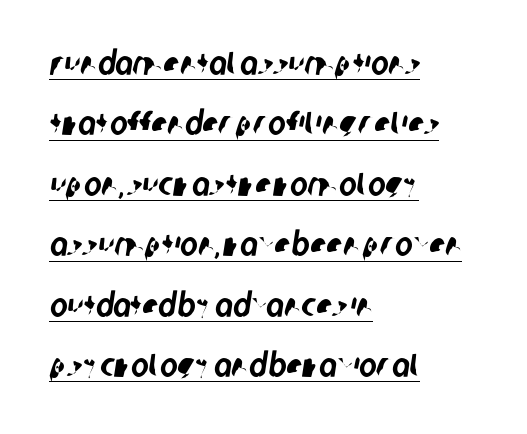
These characters rest on top of a visible drawn line. The lines are quadded left. Here the designer chose a conventional face with non-uniform glyph widths. Each letter's strokes conclude bluntly, with no projecting serifs. The face used here is rendered with its standard letterfit.
